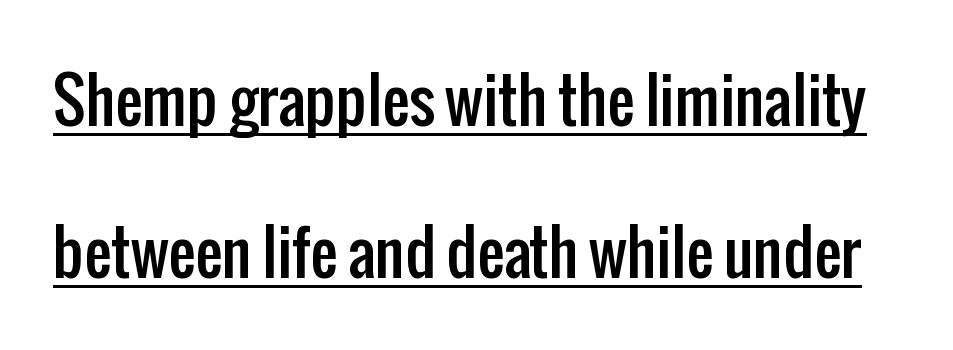
{"serif": "no", "italic": "no", "width": "condensed", "stroke_contrast": "low", "x_height": "medium", "monospaced": "no", "underline": "yes", "line_spacing": "loose", "line_spacing_ratio": 2.49, "letter_spacing": "normal", "letter_spacing_em": 0.0, "glyph_px": 61}
